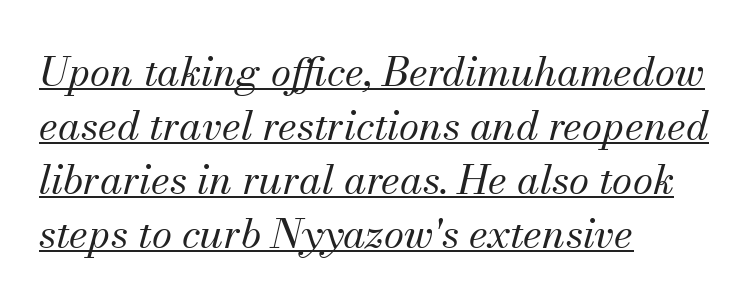
Q: Is the text bold? A: No.
Q: Is the text italic (slanted)? A: Yes, it leans right by about 13 degrees.
Q: Is the typeface a serif or a sans-serif typeface? A: Serif.
Q: Is the text underlined? A: Yes.
Q: How is the paragraph aligned? A: Left-aligned.
Q: Is the spacing between letters normal or unusually wide? A: Normal.
Q: Is the spacing between lines tight, normal or loose? A: Normal.
Q: Width (condensed, normal, or wide)? A: Normal.
Q: Stroke contrast? A: Medium.
Q: x-height? A: Small.
Q: Monospaced? A: No.
